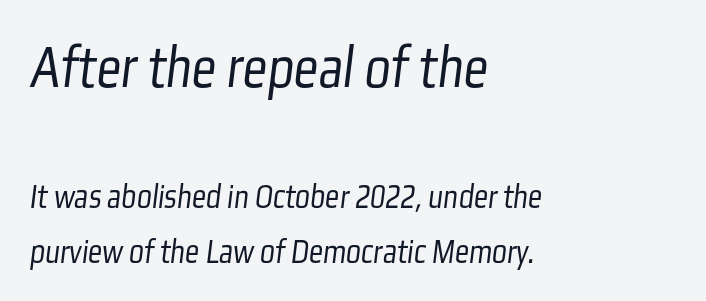
Q: Is the text bold? A: No.
Q: Is the typeface a serif or a sans-serif typeface? A: Sans-serif.
Q: Is the text underlined? A: No.
Q: How is the paragraph aligned? A: Left-aligned.
Q: Is the spacing between letters normal or unusually wide? A: Normal.
Q: Is the spacing between lines tight, normal or loose? A: Normal.
Q: Which block of text is set in a larger size, the first (top) or the second (bottom)? A: The first (top) one.
Q: Width (condensed, normal, or wide)? A: Condensed.
Q: Stroke contrast? A: Low.
Q: x-height? A: Medium.
Q: Monospaced? A: No.
